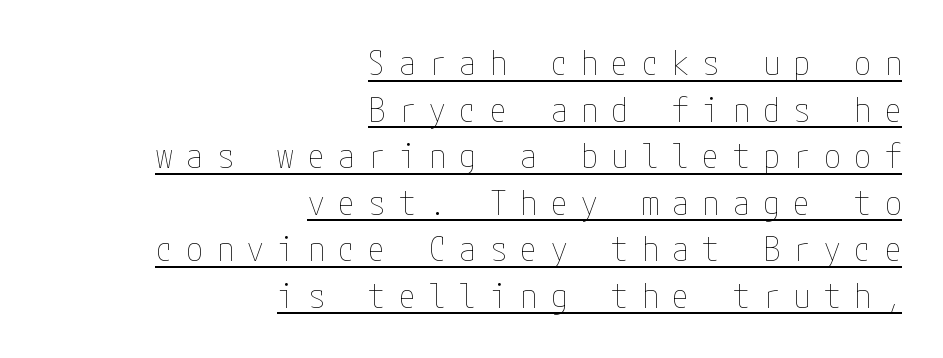
Q: Is the text bold? A: No.
Q: Is the text italic (slanted)? A: No, it is upright.
Q: Is the text underlined? A: Yes.
Q: How is the paragraph aligned? A: Right-aligned.
Q: Is the spacing between letters normal or unusually wide? A: Unusually wide.
Q: Is the spacing between lines tight, normal or loose? A: Normal.
Q: Width (condensed, normal, or wide)? A: Condensed.
Q: Stroke contrast? A: Low.
Q: x-height? A: Medium.
